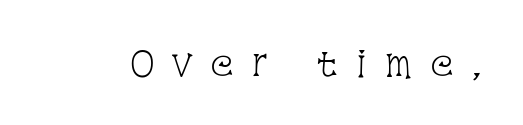
The image shows 35 px light, condensed serif type, upright; set unusually wide letter spacing (+0.49 em), not underlined; low stroke contrast and a large x-height.
